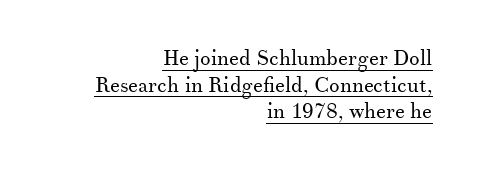
Is this a heavy cut? Hardly; it is regular or lighter. Each new line begins a customary step beneath the previous one. Visually the block forms a straight wall on the right and a jagged coastline on the left. The lettering stays uniformly vertical, giving the passage a roman look. Between one letter and the next there's only the usual sliver of space. The specimen includes a rule beneath the text block's lines.
